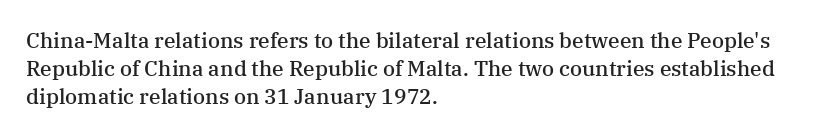
The image shows 21 px text type, upright; set left-aligned, normal line spacing (1.34x), normal letter spacing, not underlined.
